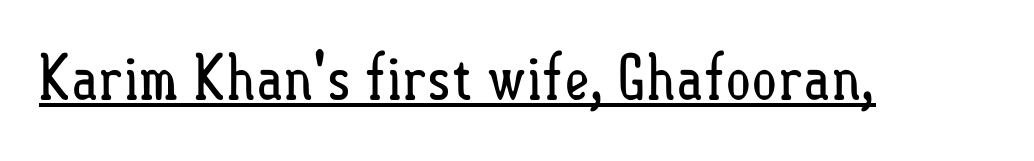
{"italic": "no", "bold": "no", "weight": "regular", "width": "condensed", "stroke_contrast": "low", "x_height": "small", "monospaced": "no", "underline": "yes", "letter_spacing": "normal", "letter_spacing_em": 0.0, "glyph_px": 62}
